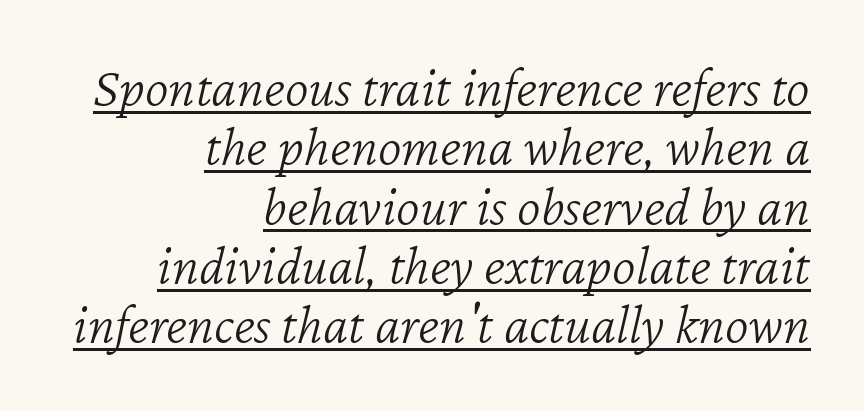
Q: Is the text bold? A: No.
Q: Is the text italic (slanted)? A: Yes, it leans right by about 12 degrees.
Q: Is the text underlined? A: Yes.
Q: How is the paragraph aligned? A: Right-aligned.
Q: Is the spacing between letters normal or unusually wide? A: Normal.
Q: Is the spacing between lines tight, normal or loose? A: Tight.
Q: Width (condensed, normal, or wide)? A: Normal.
Q: Stroke contrast? A: Low.
Q: x-height? A: Medium.
Q: Monospaced? A: No.
